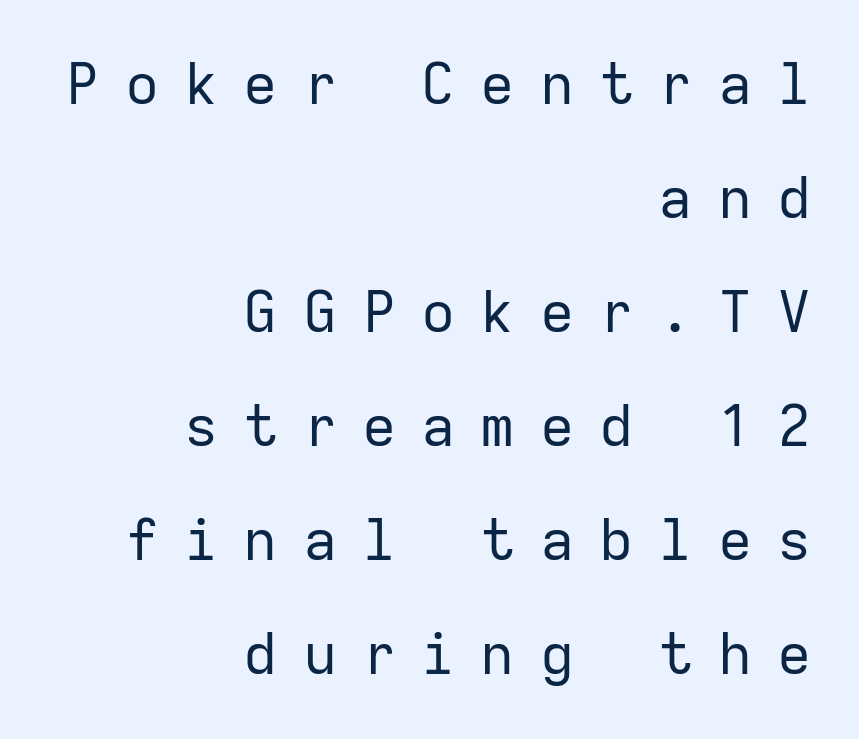
{"serif": "no", "italic": "no", "bold": "no", "weight": "regular", "width": "normal", "stroke_contrast": "low", "x_height": "medium", "monospaced": "yes", "underline": "no", "align": "right", "line_spacing": "loose", "line_spacing_ratio": 2.0, "letter_spacing": "wide", "letter_spacing_em": 0.44, "glyph_px": 57}
